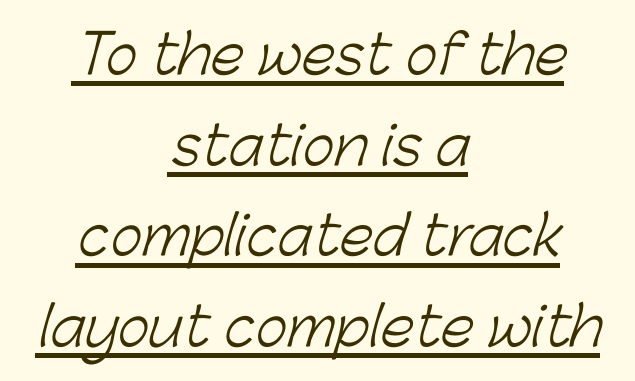
The image shows 54 px light sans-serif type; set centered, normal line spacing (1.68x), normal letter spacing, underlined; low stroke contrast and a medium x-height.
